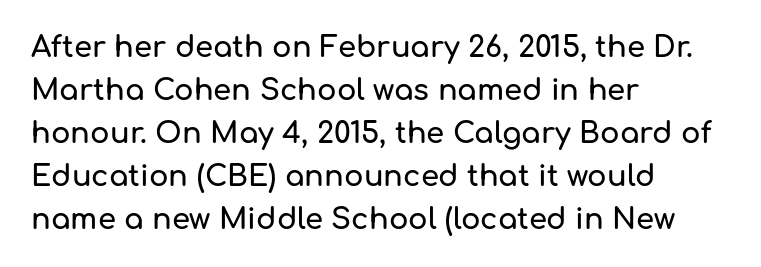
{"serif": "no", "italic": "no", "width": "normal", "stroke_contrast": "low", "x_height": "medium", "monospaced": "no", "underline": "no", "align": "left", "line_spacing": "normal", "line_spacing_ratio": 1.48, "letter_spacing": "normal", "letter_spacing_em": 0.0, "glyph_px": 29}
